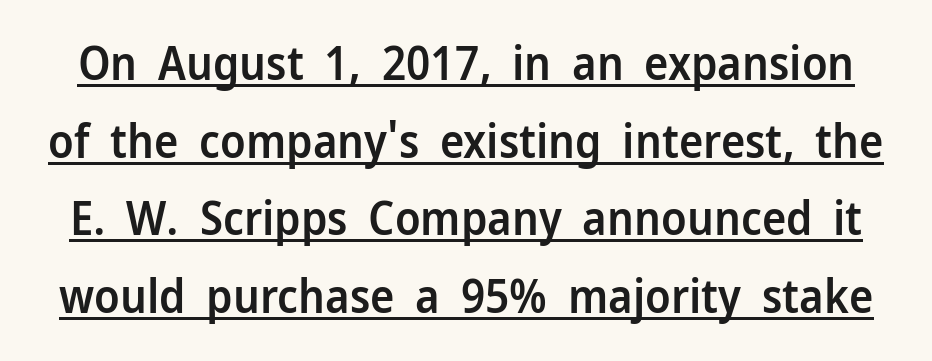
Students, this is semibold: more ink than regular, less than bold. The axis of the letterforms is exactly vertical. Normally led — the rows are evenly, conventionally spaced. Descenders here cross a horizontal rule under the line.
